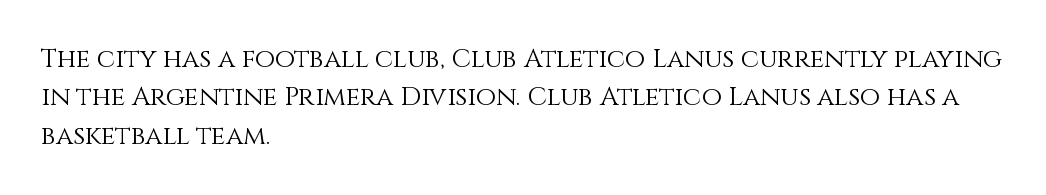
{"italic": "no", "bold": "no", "underline": "no", "align": "left", "line_spacing": "normal", "line_spacing_ratio": 1.48, "letter_spacing": "normal", "letter_spacing_em": 0.0, "glyph_px": 26}
